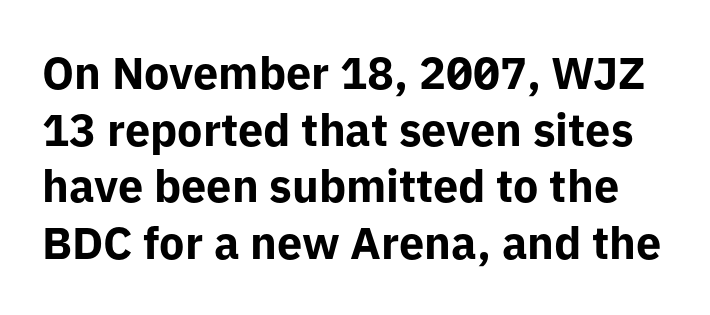
The image shows 45 px bold sans-serif type, upright; set normal line spacing (1.26x), normal letter spacing, not underlined; low stroke contrast and a medium x-height.
